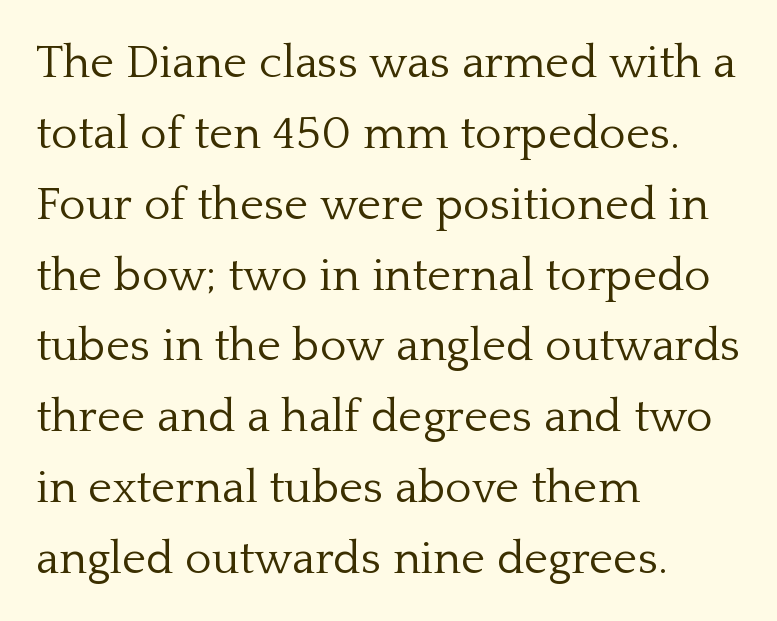
The image shows 46 px light serif type, upright; set left-aligned, normal line spacing (1.54x), normal letter spacing, not underlined; low stroke contrast and a medium x-height.
